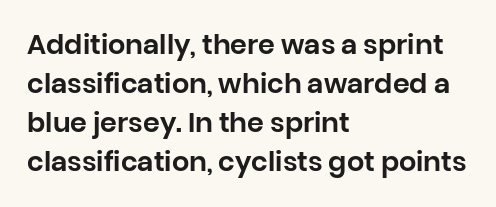
The image shows 27 px text type, upright; set left-aligned, normal line spacing (1.45x), normal letter spacing, not underlined.
